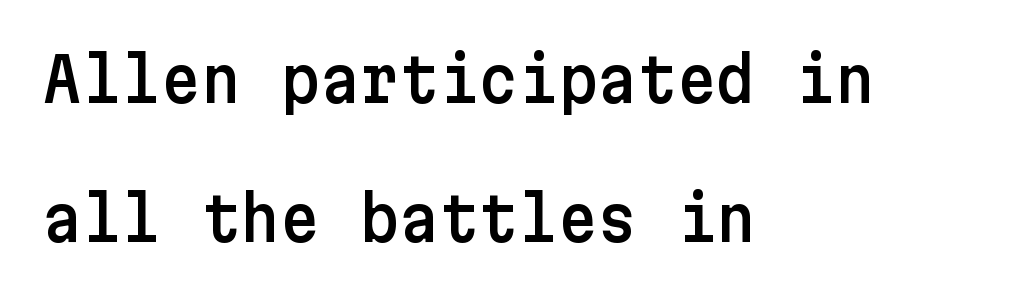
Q: Is the text italic (slanted)? A: No, it is upright.
Q: Is the typeface a serif or a sans-serif typeface? A: Sans-serif.
Q: Is the text underlined? A: No.
Q: How is the paragraph aligned? A: Left-aligned.
Q: Is the spacing between letters normal or unusually wide? A: Normal.
Q: Is the spacing between lines tight, normal or loose? A: Loose.
Q: Width (condensed, normal, or wide)? A: Normal.
Q: Stroke contrast? A: Low.
Q: x-height? A: Medium.
